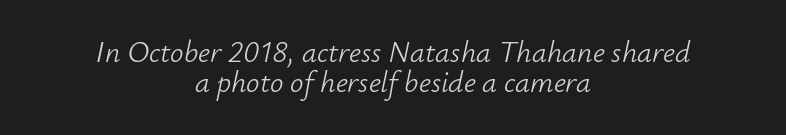
Q: Is the text bold? A: No.
Q: Is the text italic (slanted)? A: Yes, it leans right by about 12 degrees.
Q: Is the text underlined? A: No.
Q: How is the paragraph aligned? A: Centered.
Q: Is the spacing between letters normal or unusually wide? A: Normal.
Q: Is the spacing between lines tight, normal or loose? A: Tight.
Q: Width (condensed, normal, or wide)? A: Normal.
Q: Stroke contrast? A: Low.
Q: x-height? A: Small.
Q: Monospaced? A: No.
